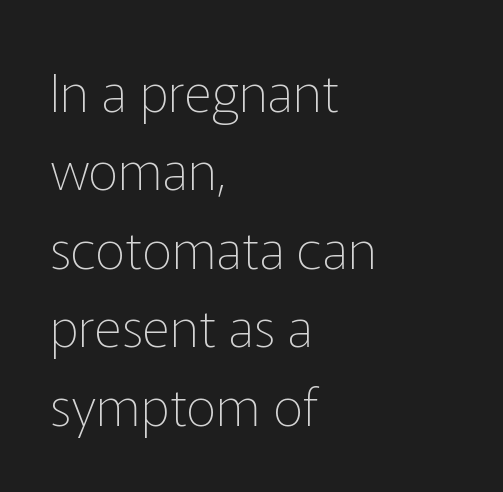
In terms of leading, this rendering sits right in the middle. The space beneath each line is pristine and unruled. To sum up the face: it is a sans, with no serifs. Line beginnings align vertically; line endings do not. Varying glyph widths throughout — classic text-font behaviour. Look at the tracking — it's just the regular setting, nothing added.
